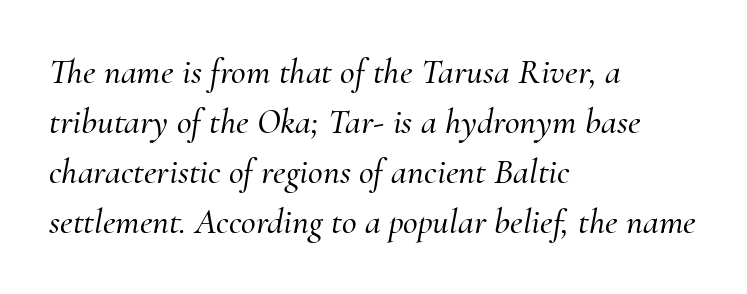
Q: Is the text italic (slanted)? A: Yes, it leans right by about 10 degrees.
Q: Is the typeface a serif or a sans-serif typeface? A: Serif.
Q: Is the text underlined? A: No.
Q: How is the paragraph aligned? A: Left-aligned.
Q: Is the spacing between letters normal or unusually wide? A: Normal.
Q: Is the spacing between lines tight, normal or loose? A: Normal.
Q: Width (condensed, normal, or wide)? A: Normal.
Q: Stroke contrast? A: Medium.
Q: x-height? A: Small.
Q: Monospaced? A: No.
